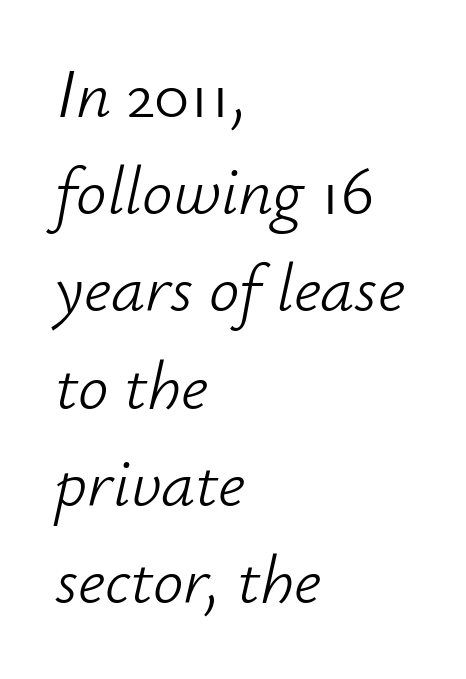
Q: Is the text bold? A: No.
Q: Is the text italic (slanted)? A: Yes, it leans right by about 12 degrees.
Q: Is the text underlined? A: No.
Q: How is the paragraph aligned? A: Left-aligned.
Q: Is the spacing between letters normal or unusually wide? A: Normal.
Q: Is the spacing between lines tight, normal or loose? A: Normal.
Q: Width (condensed, normal, or wide)? A: Normal.
Q: Stroke contrast? A: Low.
Q: x-height? A: Small.
Q: Monospaced? A: No.
